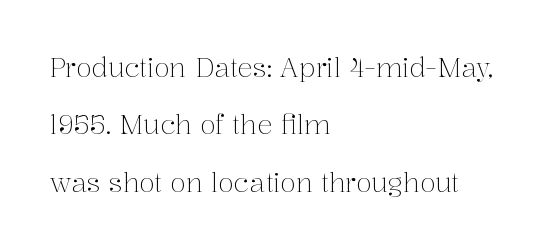
The image shows 26 px text type, upright; set left-aligned, loose line spacing (2.21x), normal letter spacing, not underlined.
